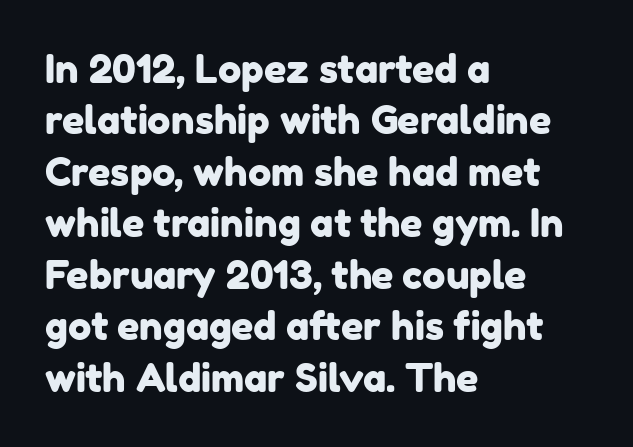
Q: Is the typeface a serif or a sans-serif typeface? A: Sans-serif.
Q: Is the text underlined? A: No.
Q: How is the paragraph aligned? A: Left-aligned.
Q: Is the spacing between letters normal or unusually wide? A: Normal.
Q: Is the spacing between lines tight, normal or loose? A: Normal.
Q: Width (condensed, normal, or wide)? A: Normal.
Q: Stroke contrast? A: Low.
Q: x-height? A: Medium.
Q: Monospaced? A: No.
